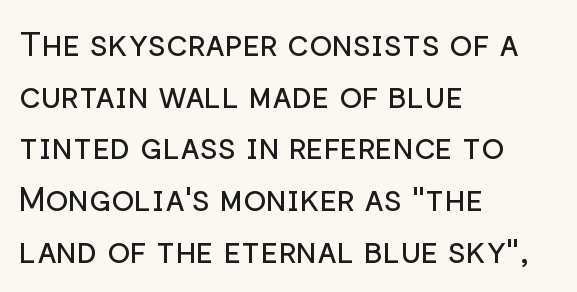
The image shows 34 px regular-weight sans-serif type, upright; set left-aligned, normal line spacing (1.52x), normal letter spacing, not underlined; low stroke contrast and a medium x-height.
